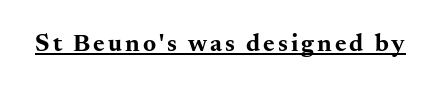
The image shows 25 px bold type, upright; set underlined.
